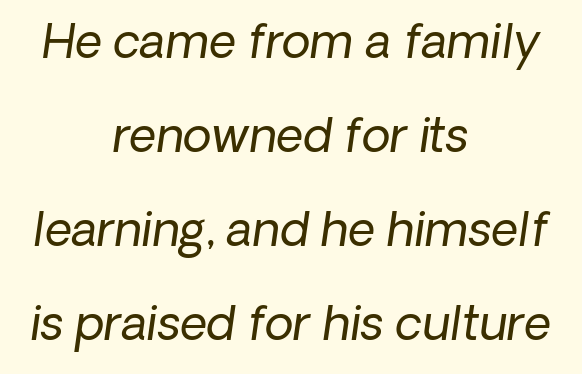
{"italic": "yes", "lean": "right", "slant_degrees": 8, "bold": "no", "weight": "regular", "width": "normal", "stroke_contrast": "low", "x_height": "medium", "monospaced": "no", "underline": "no", "align": "center", "line_spacing": "loose", "line_spacing_ratio": 2.0, "letter_spacing": "normal", "letter_spacing_em": 0.0, "glyph_px": 47}
